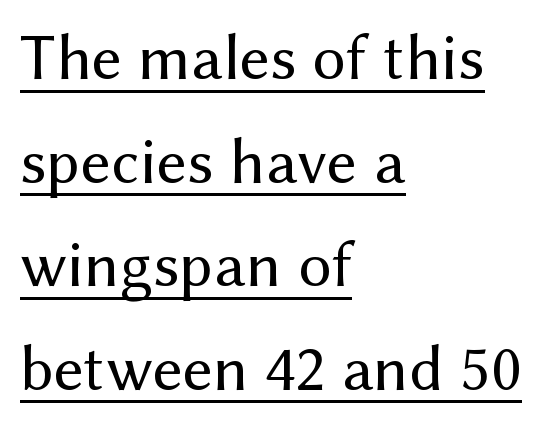
Is this a heavy cut? Hardly; it is regular or lighter. The compositor pushed each line to the left boundary. Honestly, the letter spacing is just normal — you wouldn't notice it. The axis of the letterforms is exactly vertical. These characters rest on top of a visible drawn line. Here the designer chose a conventional face with non-uniform glyph widths.
